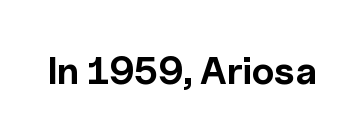
The image shows 38 px bold sans-serif type, upright; set normal letter spacing, not underlined; a medium x-height.
